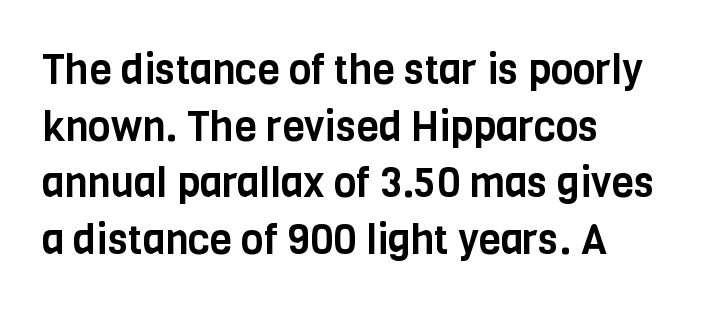
The image shows 41 px condensed sans-serif type, upright; set left-aligned, normal line spacing (1.38x), normal letter spacing, not underlined; low stroke contrast and a large x-height.
